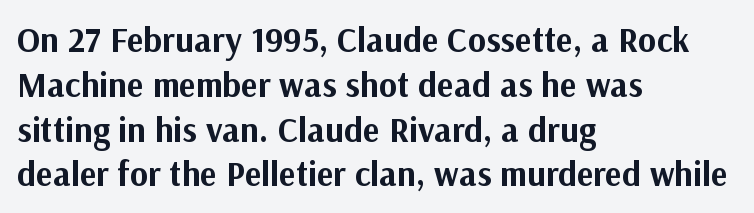
The image shows 35 px bold sans-serif type, upright; set left-aligned, normal line spacing (1.28x), normal letter spacing, not underlined; medium stroke contrast and a medium x-height.
